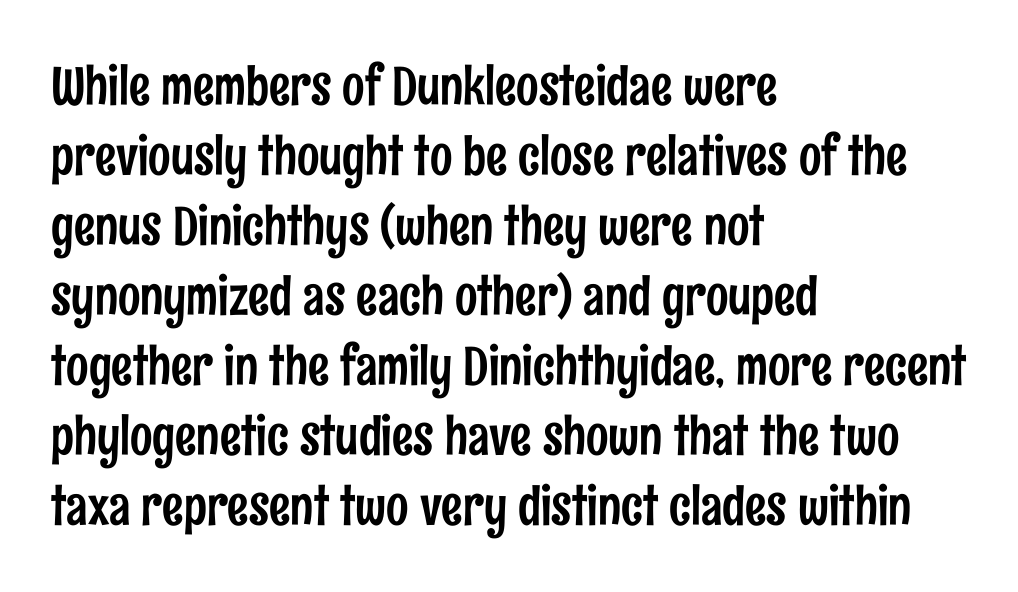
{"serif": "no", "italic": "no", "width": "condensed", "stroke_contrast": "low", "x_height": "medium", "monospaced": "no", "underline": "no", "align": "left", "line_spacing": "normal", "line_spacing_ratio": 1.32, "letter_spacing": "normal", "letter_spacing_em": 0.0, "glyph_px": 53}
